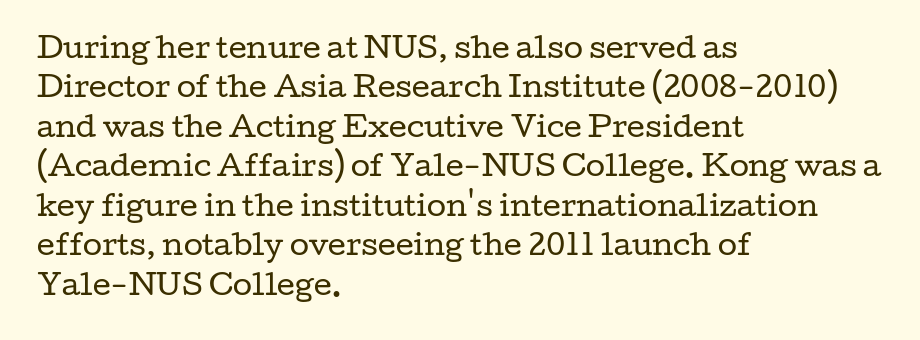
{"serif": "yes", "italic": "no", "bold": "no", "weight": "regular", "width": "wide", "stroke_contrast": "low", "x_height": "medium", "monospaced": "no", "underline": "no", "align": "left", "line_spacing": "normal", "line_spacing_ratio": 1.41, "letter_spacing": "normal", "letter_spacing_em": 0.0, "glyph_px": 28}
